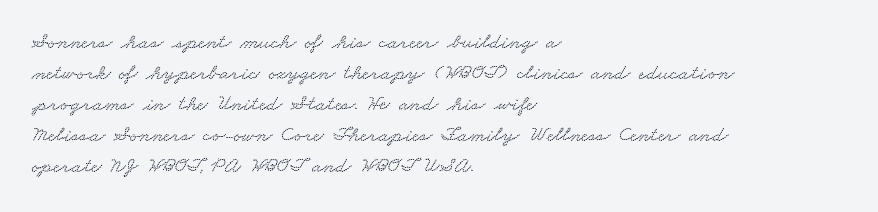
The image shows 22 px text type; set left-aligned, normal line spacing (1.41x), normal letter spacing, not underlined.
